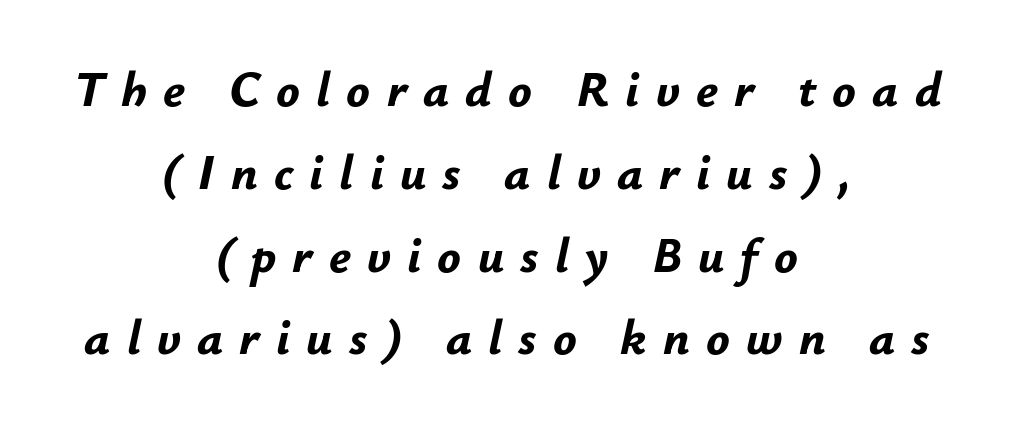
Q: Is the text bold? A: Yes.
Q: Is the text italic (slanted)? A: Yes, it leans right by about 12 degrees.
Q: Is the text underlined? A: No.
Q: How is the paragraph aligned? A: Centered.
Q: Is the spacing between letters normal or unusually wide? A: Unusually wide.
Q: Is the spacing between lines tight, normal or loose? A: Normal.
Q: Width (condensed, normal, or wide)? A: Normal.
Q: Stroke contrast? A: Low.
Q: x-height? A: Small.
Q: Monospaced? A: No.
